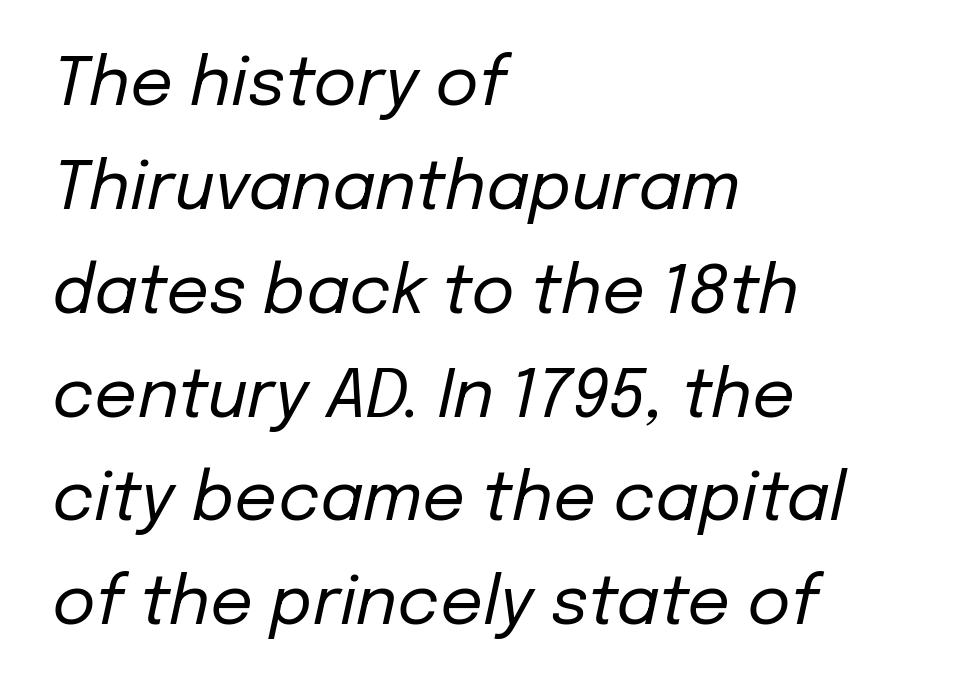
{"italic": "yes", "lean": "right", "slant_degrees": 12, "bold": "no", "weight": "regular", "width": "normal", "stroke_contrast": "low", "x_height": "medium", "monospaced": "no", "underline": "no", "align": "left", "line_spacing": "normal", "line_spacing_ratio": 1.55, "letter_spacing": "normal", "letter_spacing_em": 0.0, "glyph_px": 67}
